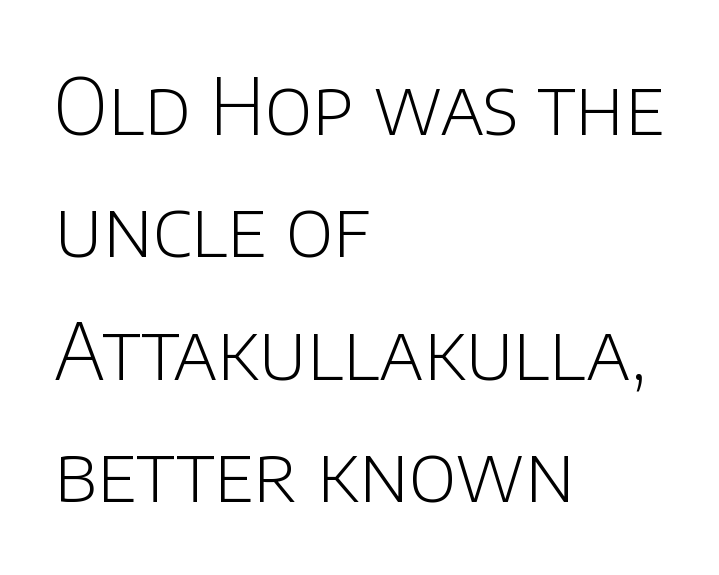
{"serif": "no", "italic": "no", "bold": "no", "weight": "light", "width": "normal", "stroke_contrast": "low", "x_height": "large", "monospaced": "no", "underline": "no", "align": "left", "line_spacing": "normal", "line_spacing_ratio": 1.57, "letter_spacing": "normal", "letter_spacing_em": 0.0, "glyph_px": 78}
